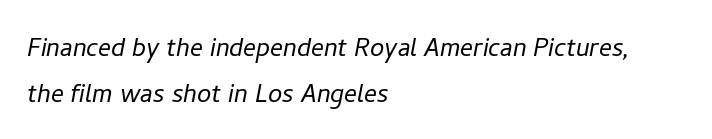
The rag falls on the right side of this text block. The glyphs are unaccompanied by any horizontal stroke below them. Proportional: the letters do not fall into vertical columns. Compared with ordinary roman type, these characters are visibly tilted.
